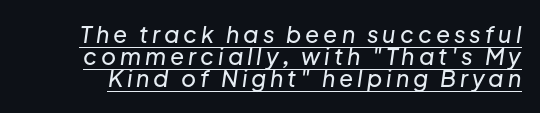
The lettering is marked with a stroke running underneath it. The face used here has a pronounced slope to its letters. The lines are packed closely together with very little leading.
